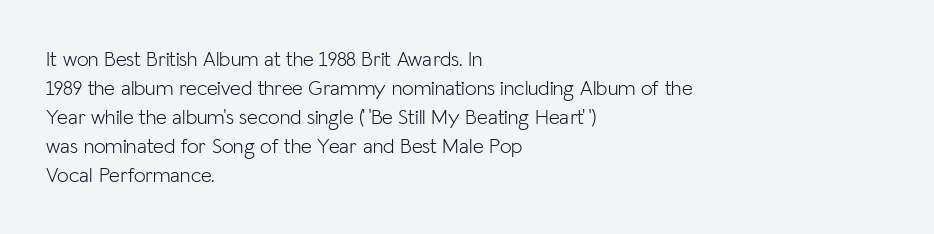
Q: Is the text bold? A: No.
Q: Is the text italic (slanted)? A: No, it is upright.
Q: Is the text underlined? A: No.
Q: How is the paragraph aligned? A: Left-aligned.
Q: Is the spacing between letters normal or unusually wide? A: Normal.
Q: Is the spacing between lines tight, normal or loose? A: Normal.
